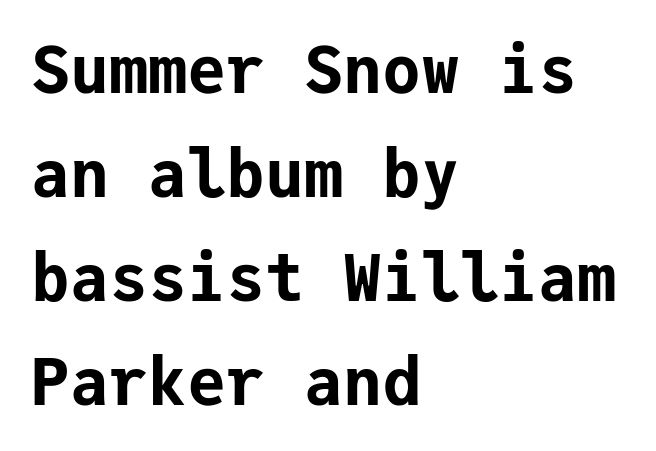
{"serif": "no", "italic": "no", "bold": "yes", "weight": "bold", "width": "normal", "stroke_contrast": "low", "x_height": "medium", "monospaced": "yes", "underline": "no", "align": "left", "line_spacing": "normal", "line_spacing_ratio": 1.6, "letter_spacing": "normal", "letter_spacing_em": 0.0, "glyph_px": 65}
